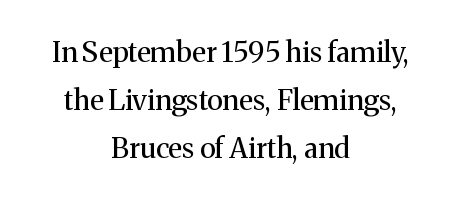
{"serif": "yes", "italic": "no", "bold": "no", "weight": "regular", "width": "normal", "stroke_contrast": "medium", "x_height": "medium", "monospaced": "no", "underline": "no", "align": "center", "line_spacing_ratio": 1.72, "letter_spacing": "normal", "letter_spacing_em": 0.0, "glyph_px": 28}
